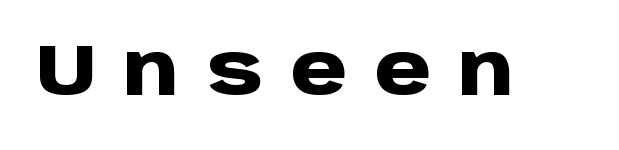
Q: Is the text bold? A: Yes.
Q: Is the text italic (slanted)? A: No, it is upright.
Q: Is the typeface a serif or a sans-serif typeface? A: Sans-serif.
Q: Is the text underlined? A: No.
Q: Is the spacing between letters normal or unusually wide? A: Unusually wide.
Q: Width (condensed, normal, or wide)? A: Normal.
Q: Stroke contrast? A: Low.
Q: x-height? A: Large.
Q: Monospaced? A: No.
